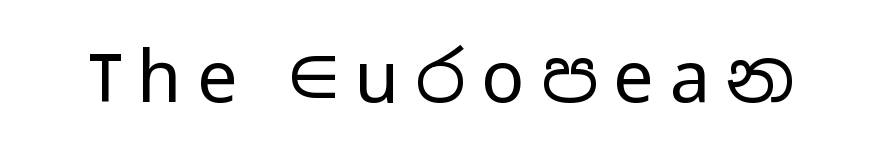
Q: Is the text bold? A: No.
Q: Is the text italic (slanted)? A: No, it is upright.
Q: Is the typeface a serif or a sans-serif typeface? A: Sans-serif.
Q: Is the text underlined? A: No.
Q: Is the spacing between letters normal or unusually wide? A: Unusually wide.
Q: Width (condensed, normal, or wide)? A: Wide.
Q: Stroke contrast? A: Low.
Q: x-height? A: Medium.
Q: Monospaced? A: No.
